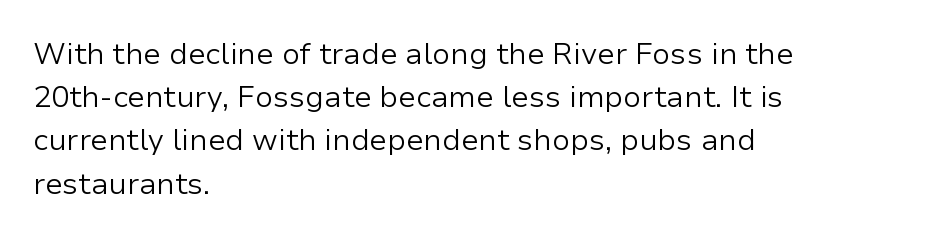
The image shows 30 px light sans-serif type, upright; set left-aligned, normal line spacing (1.44x), normal letter spacing, not underlined; low stroke contrast and a medium x-height.
